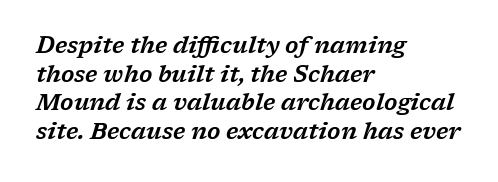
Q: Is the text italic (slanted)? A: Yes, it leans right by about 17 degrees.
Q: Is the text underlined? A: No.
Q: How is the paragraph aligned? A: Left-aligned.
Q: Is the spacing between letters normal or unusually wide? A: Normal.
